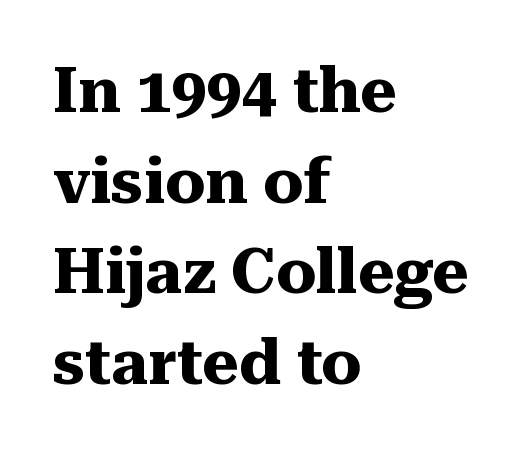
Q: Is the text bold? A: Yes.
Q: Is the text italic (slanted)? A: No, it is upright.
Q: Is the typeface a serif or a sans-serif typeface? A: Serif.
Q: Is the text underlined? A: No.
Q: How is the paragraph aligned? A: Left-aligned.
Q: Is the spacing between letters normal or unusually wide? A: Normal.
Q: Is the spacing between lines tight, normal or loose? A: Normal.
Q: Width (condensed, normal, or wide)? A: Normal.
Q: Stroke contrast? A: Medium.
Q: x-height? A: Medium.
Q: Monospaced? A: No.
